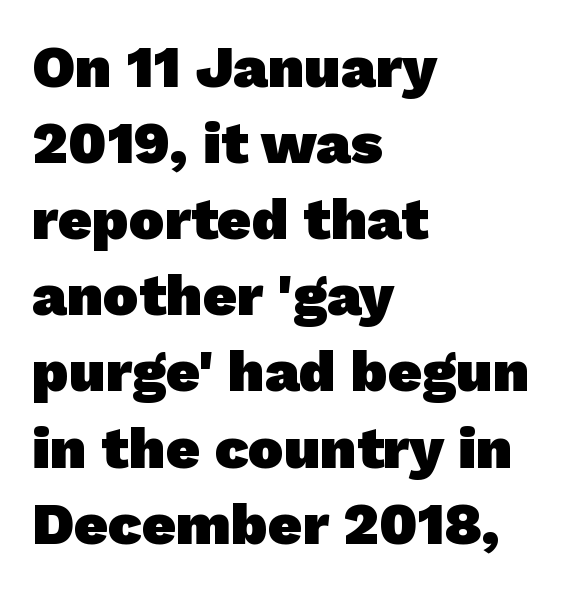
Q: Is the text bold? A: Yes.
Q: Is the typeface a serif or a sans-serif typeface? A: Sans-serif.
Q: Is the text underlined? A: No.
Q: How is the paragraph aligned? A: Left-aligned.
Q: Is the spacing between letters normal or unusually wide? A: Normal.
Q: Is the spacing between lines tight, normal or loose? A: Normal.
Q: Width (condensed, normal, or wide)? A: Normal.
Q: Stroke contrast? A: Low.
Q: x-height? A: Medium.
Q: Monospaced? A: No.
